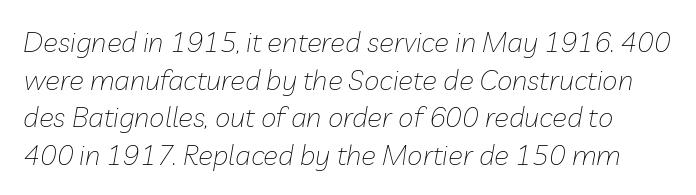
Q: Is the text bold? A: No.
Q: Is the text italic (slanted)? A: Yes, it leans right by about 10 degrees.
Q: Is the text underlined? A: No.
Q: Is the spacing between letters normal or unusually wide? A: Normal.
Q: Is the spacing between lines tight, normal or loose? A: Normal.
Q: Width (condensed, normal, or wide)? A: Normal.
Q: Stroke contrast? A: Low.
Q: x-height? A: Medium.
Q: Monospaced? A: No.
